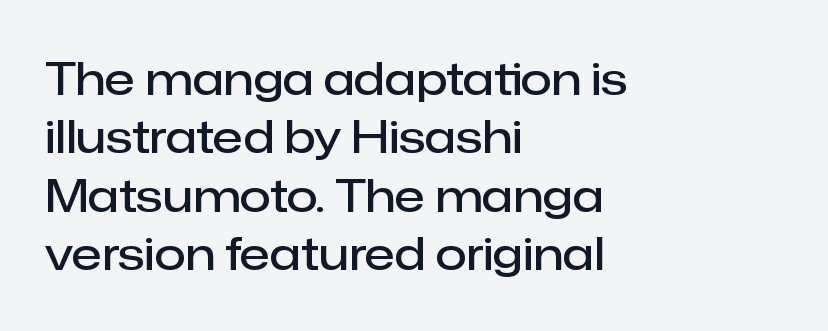
Posture: vertical. Leading matches the norm, producing a regular column. Each letter's strokes conclude bluntly, with no projecting serifs. Anything drawn beneath the words? Only blank space.
